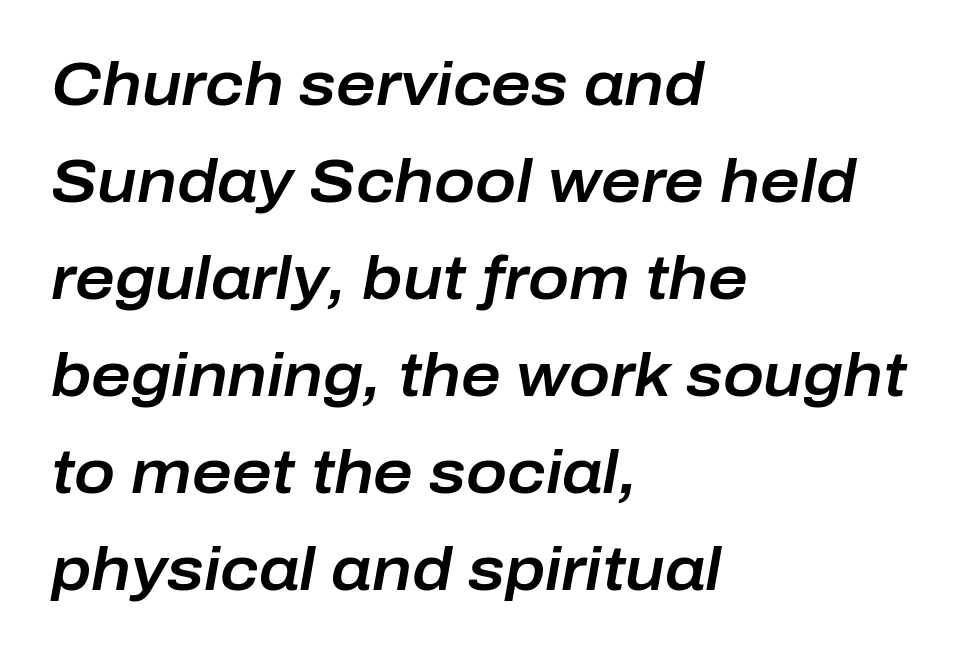
{"italic": "yes", "lean": "right", "slant_degrees": 10, "width": "normal", "stroke_contrast": "low", "x_height": "medium", "monospaced": "no", "underline": "no", "align": "left", "line_spacing": "normal", "line_spacing_ratio": 1.59, "letter_spacing": "normal", "letter_spacing_em": 0.0, "glyph_px": 61}
